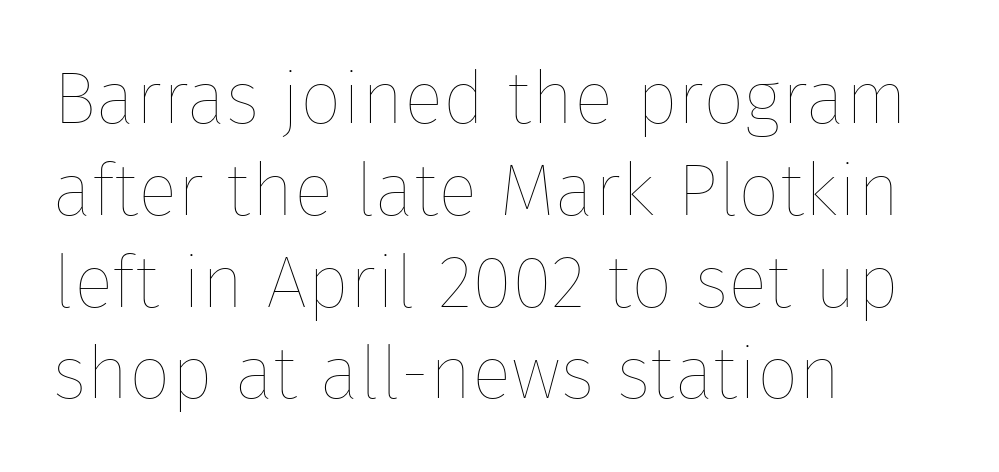
{"italic": "no", "bold": "no", "weight": "thin", "width": "normal", "stroke_contrast": "low", "x_height": "medium", "monospaced": "no", "underline": "no", "align": "left", "line_spacing_ratio": 1.24, "letter_spacing": "normal", "letter_spacing_em": 0.0, "glyph_px": 74}
